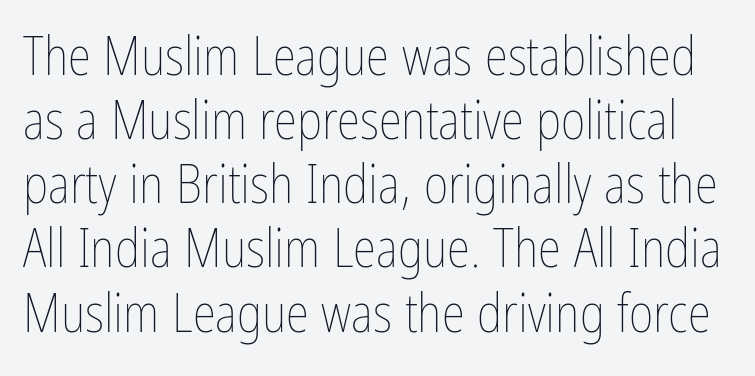
Quick note: not italic, upright. Standard letterfit; no display-style spreading of the glyphs. Think standard paragraph weight, or any step lighter than that. These lines are rendered in a variable-pitch font. Any mark beneath the type? The region is blank.
